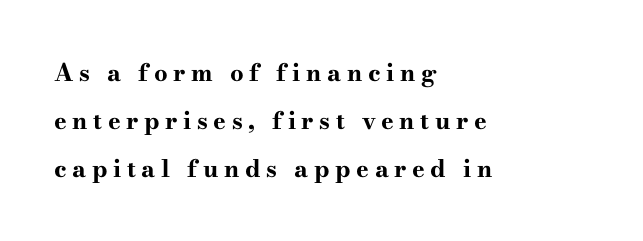
Only glyphs here, with clear space below each row. Its strokes are broad and dark, the hallmark of bold type. The tracking jumps out immediately: characters are airy and widely separated. All the whitespace from short lines collects on the right. Style check: upright.
